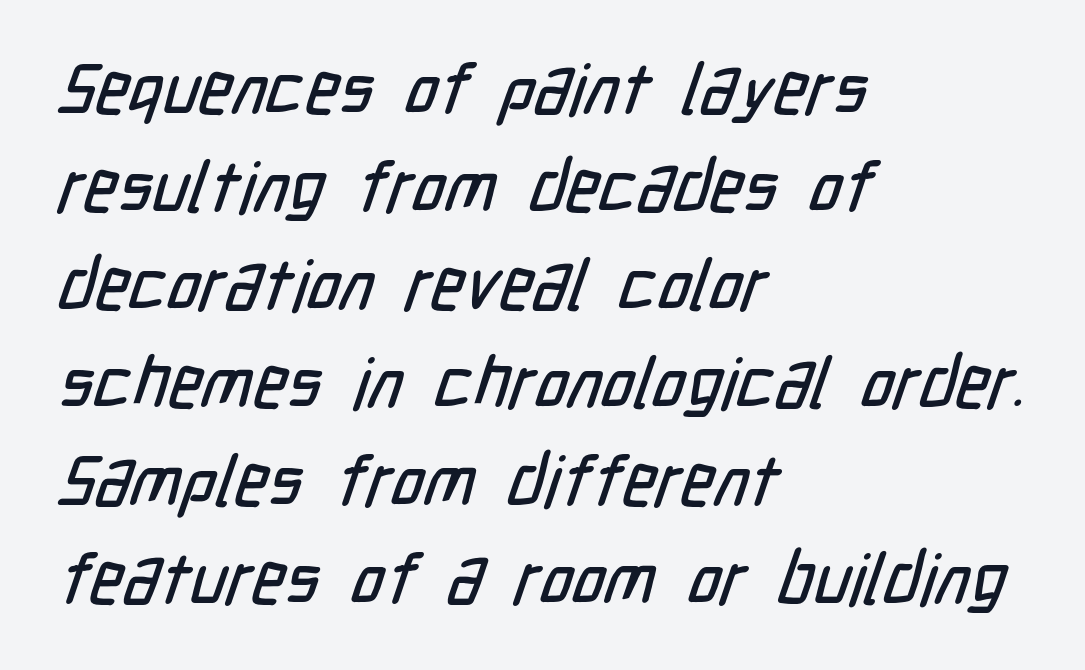
{"serif": "no", "width": "condensed", "stroke_contrast": "low", "x_height": "medium", "monospaced": "no", "underline": "no", "align": "left", "line_spacing": "normal", "line_spacing_ratio": 1.38, "letter_spacing": "normal", "letter_spacing_em": 0.0, "glyph_px": 71}
